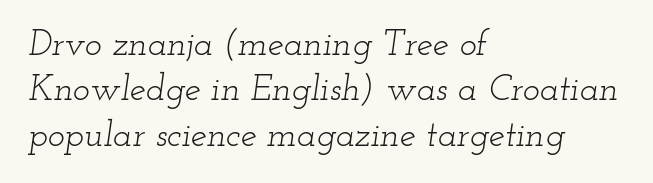
The image shows 36 px light, wide serif type, italic (leaning right); set left-aligned, normal line spacing (1.26x), normal letter spacing, not underlined; low stroke contrast and a small x-height.
